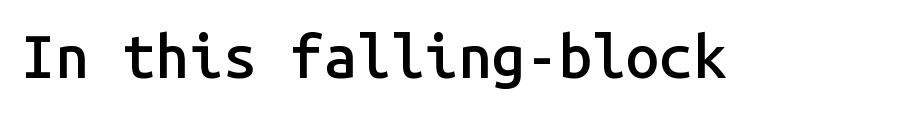
The image shows 60 px semibold sans-serif type, upright, monospaced; set normal letter spacing, not underlined; low stroke contrast and a medium x-height.
